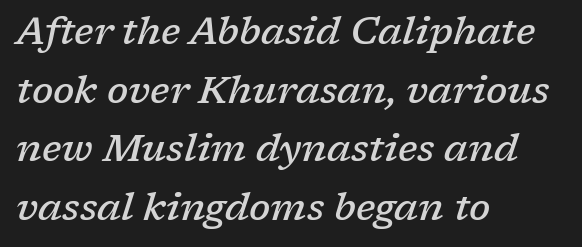
Each new line begins a customary step beneath the previous one. Looks like regular typesetting: each glyph gets only the width it needs. Visually the block forms a straight wall on the left and a jagged coastline on the right. Look at the bottom of the vertical strokes: they flare into serifs here. The rendering keeps characters at their native spacing. Words float on clear page, feet unadorned.
